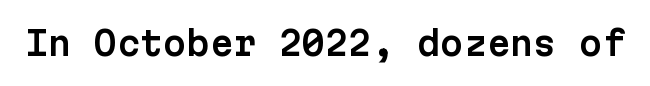
Q: Is the text italic (slanted)? A: No, it is upright.
Q: Is the typeface a serif or a sans-serif typeface? A: Sans-serif.
Q: Is the text underlined? A: No.
Q: Is the spacing between letters normal or unusually wide? A: Normal.
Q: Width (condensed, normal, or wide)? A: Normal.
Q: Stroke contrast? A: Low.
Q: x-height? A: Medium.
Q: Monospaced? A: Yes.
